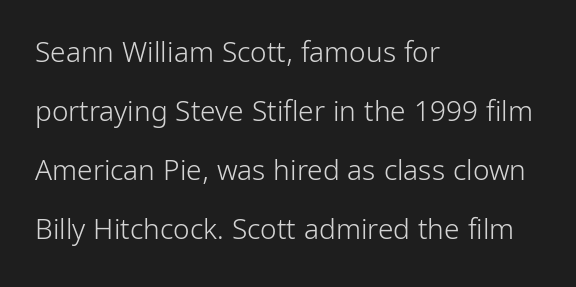
The image shows 28 px light, condensed sans-serif type, upright; set left-aligned, loose line spacing (2.11x), normal letter spacing, not underlined; low stroke contrast and a medium x-height.
